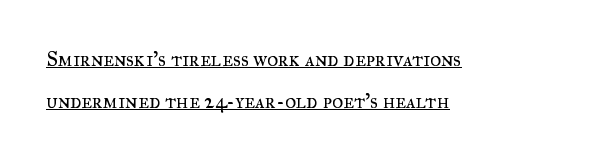
The image shows 21 px text type, upright; set left-aligned, loose line spacing (1.98x), normal letter spacing, underlined.
